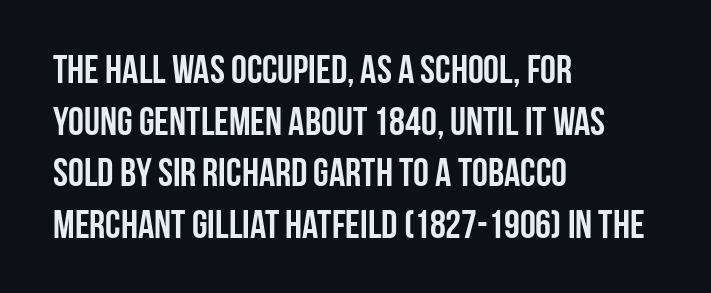
Q: Is the text bold? A: Yes.
Q: Is the text italic (slanted)? A: No, it is upright.
Q: Is the typeface a serif or a sans-serif typeface? A: Sans-serif.
Q: Is the text underlined? A: No.
Q: How is the paragraph aligned? A: Left-aligned.
Q: Is the spacing between letters normal or unusually wide? A: Normal.
Q: Is the spacing between lines tight, normal or loose? A: Normal.
Q: Width (condensed, normal, or wide)? A: Condensed.
Q: Stroke contrast? A: Low.
Q: x-height? A: Large.
Q: Monospaced? A: No.
